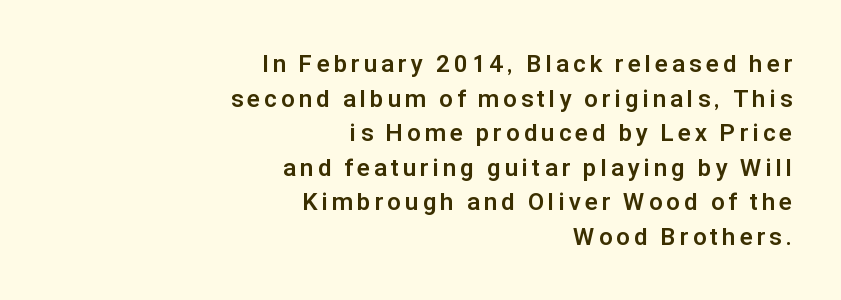
Q: Is the text bold? A: Yes.
Q: Is the text italic (slanted)? A: No, it is upright.
Q: Is the text underlined? A: No.
Q: How is the paragraph aligned? A: Right-aligned.
Q: Is the spacing between lines tight, normal or loose? A: Normal.
